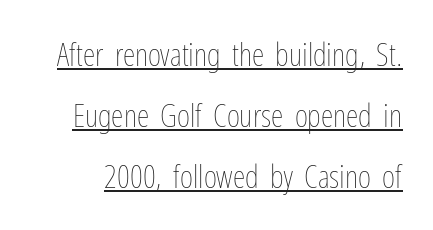
The image shows 32 px thin, condensed type, upright; set loose line spacing (1.91x), normal letter spacing, underlined; low stroke contrast and a medium x-height.
